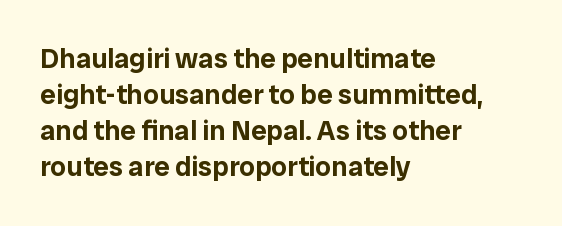
These lines sit exactly where default settings would place them. Plain, unruled lines of type. Compared with typical body copy, the letter spacing here is the same. You can tell from the bare stems that sans-serif type was used. Tall strokes in this sample are plumb rather than angled. If you drew a ruler down the left edge, every line would touch it.
